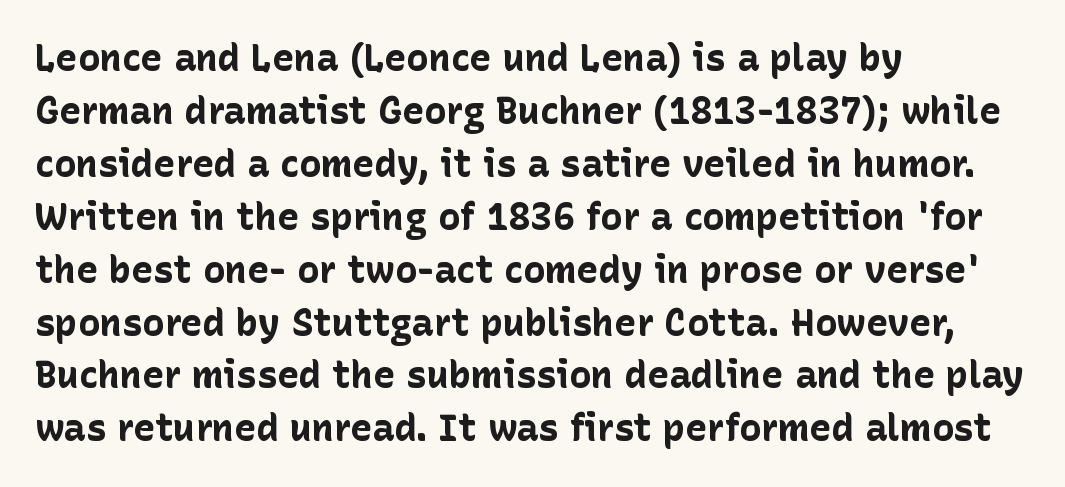
Is there much room between lines? A standard amount, neither cramped nor airy. Just letters on the line, the space beneath them empty. Check where the strokes stop: nothing finishes them off — pure sans. The typesetting leans heavy: a genuine bold. Every character sits straight up, as roman type does.
